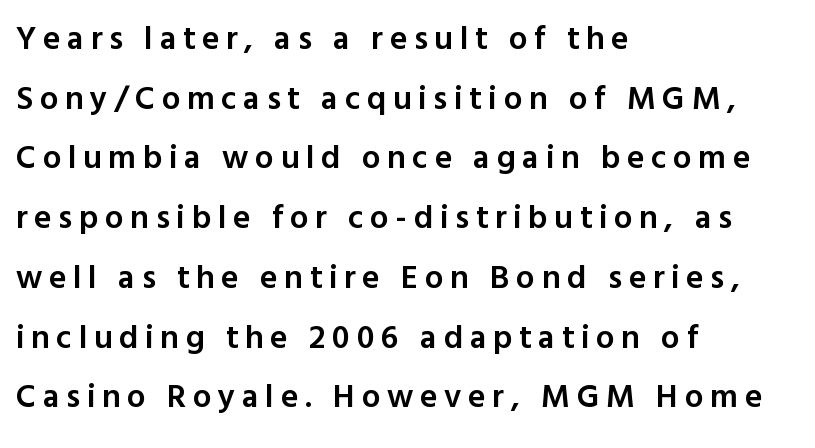
{"serif": "no", "italic": "no", "bold": "semi", "weight": "semibold", "width": "normal", "x_height": "medium", "monospaced": "no", "underline": "no", "align": "left", "line_spacing_ratio": 1.81, "letter_spacing": "wide", "letter_spacing_em": 0.2, "glyph_px": 33}
